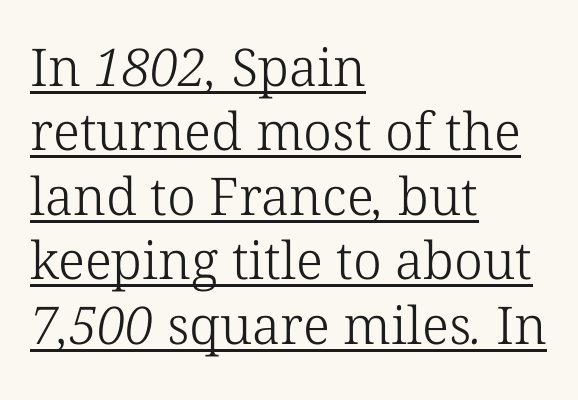
The image shows 52 px light serif type; set left-aligned, line spacing 1.24x, normal letter spacing, underlined; low stroke contrast and a medium x-height.
